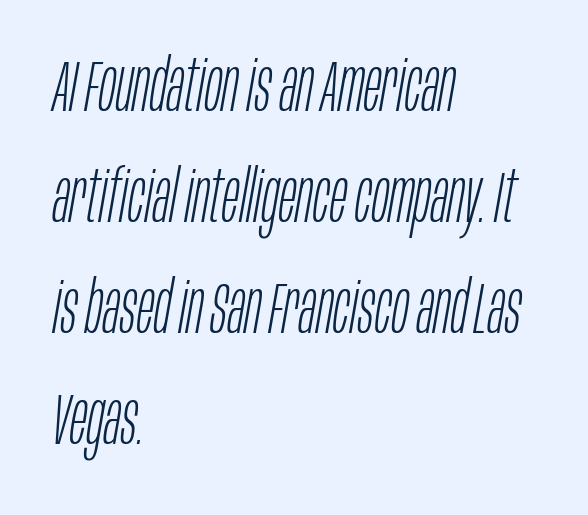
Q: Is the text bold? A: No.
Q: Is the text italic (slanted)? A: Yes, it leans right by about 10 degrees.
Q: Is the text underlined? A: No.
Q: How is the paragraph aligned? A: Left-aligned.
Q: Is the spacing between letters normal or unusually wide? A: Normal.
Q: Is the spacing between lines tight, normal or loose? A: Normal.
Q: Width (condensed, normal, or wide)? A: Condensed.
Q: Stroke contrast? A: Low.
Q: x-height? A: Large.
Q: Monospaced? A: No.
